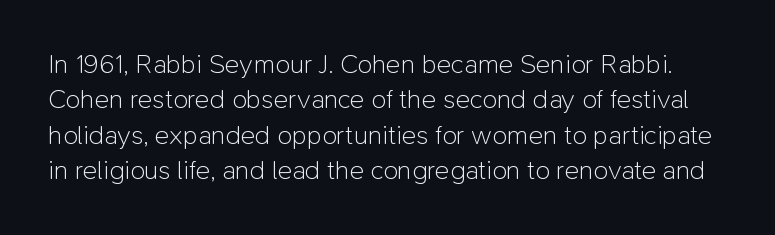
The typesetting does not lean heavy: it is not bold. The foot of each line stays bare and open. One glance says typical: line gaps are just what's usual. Vertical strokes here are truly vertical. Observe the ordinary spacing: letters are neighbours, not strangers.
